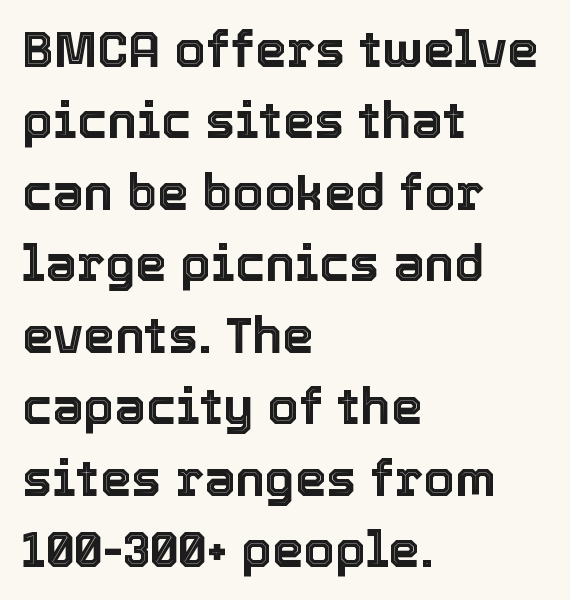
The image shows 50 px text type, upright; set left-aligned, normal line spacing (1.43x), normal letter spacing, not underlined; a medium x-height.
